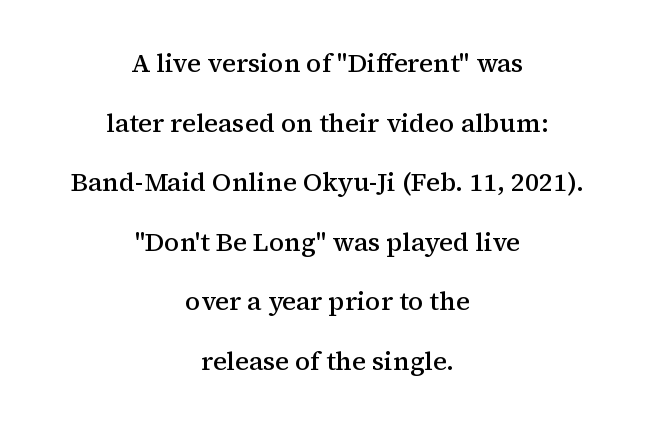
The letters sit at their default tracking, neither squeezed nor spread. Short and long lines alike share a common midpoint. As a designer I'd log this as weight 600, semibold. Nope, not italic — everything's standing straight. Vertical spacing — loose.
